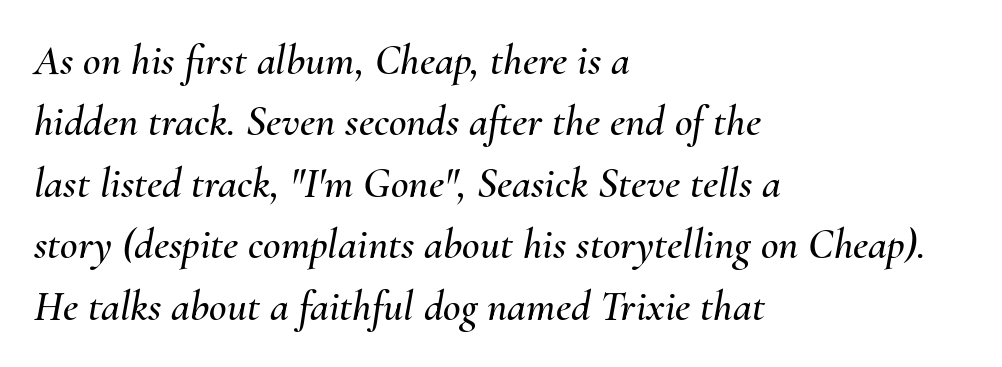
{"italic": "yes", "lean": "right", "slant_degrees": 10, "width": "normal", "stroke_contrast": "medium", "x_height": "small", "monospaced": "no", "underline": "no", "align": "left", "line_spacing": "normal", "line_spacing_ratio": 1.43, "letter_spacing": "normal", "letter_spacing_em": 0.0, "glyph_px": 43}
